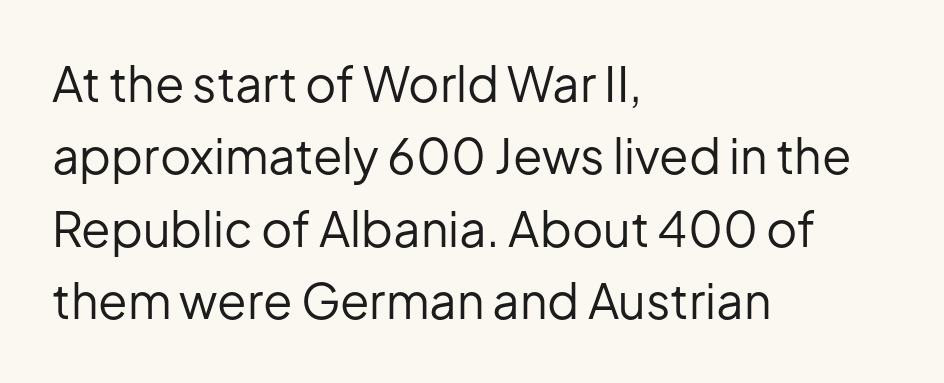
Q: Is the text bold? A: No.
Q: Is the text italic (slanted)? A: No, it is upright.
Q: Is the typeface a serif or a sans-serif typeface? A: Sans-serif.
Q: Is the text underlined? A: No.
Q: How is the paragraph aligned? A: Left-aligned.
Q: Is the spacing between letters normal or unusually wide? A: Normal.
Q: Is the spacing between lines tight, normal or loose? A: Normal.
Q: Width (condensed, normal, or wide)? A: Normal.
Q: Stroke contrast? A: Low.
Q: x-height? A: Medium.
Q: Monospaced? A: No.
